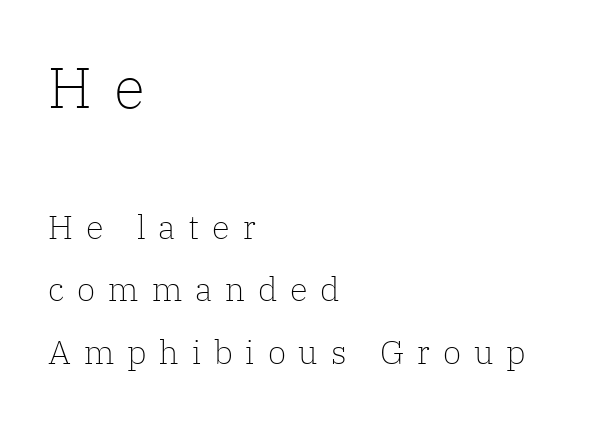
The image shows 58 px light serif type, upright; set left-aligned, loose line spacing (1.9x), unusually wide letter spacing (+0.39 em), not underlined; the first (top) block is 1.76x larger; low stroke contrast and a medium x-height.
